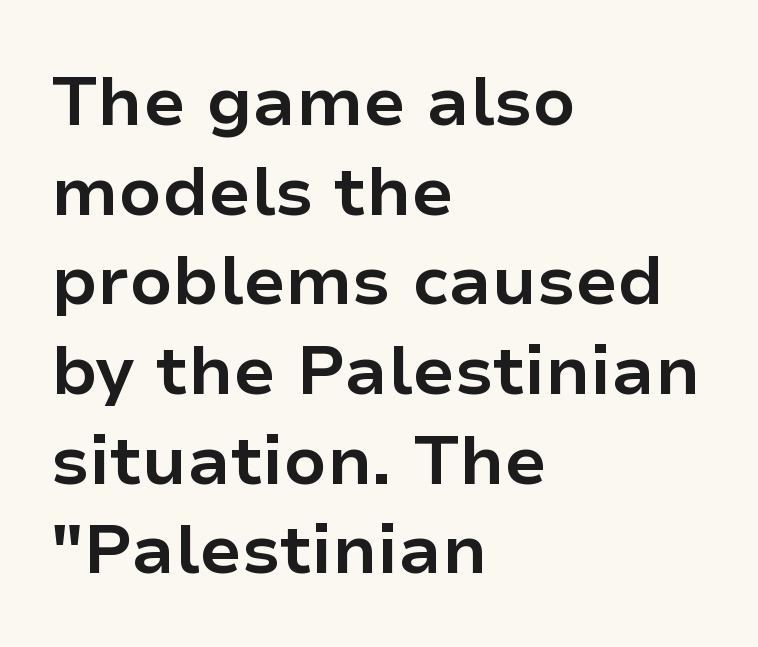
{"serif": "no", "italic": "no", "bold": "yes", "weight": "bold", "width": "normal", "stroke_contrast": "low", "x_height": "medium", "monospaced": "no", "underline": "no", "align": "left", "line_spacing": "normal", "line_spacing_ratio": 1.3, "letter_spacing": "normal", "letter_spacing_em": 0.0, "glyph_px": 69}
